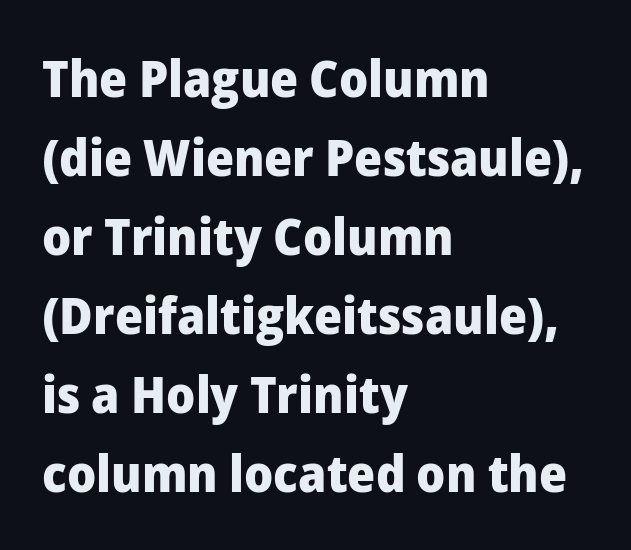
If you drew a line through each stem, it would be perfectly vertical. Reading down the block, your eye returns to a fixed left position each line. Bare-footed words on every line. Nothing unusual about the tracking: characters are spaced as the font intends.
